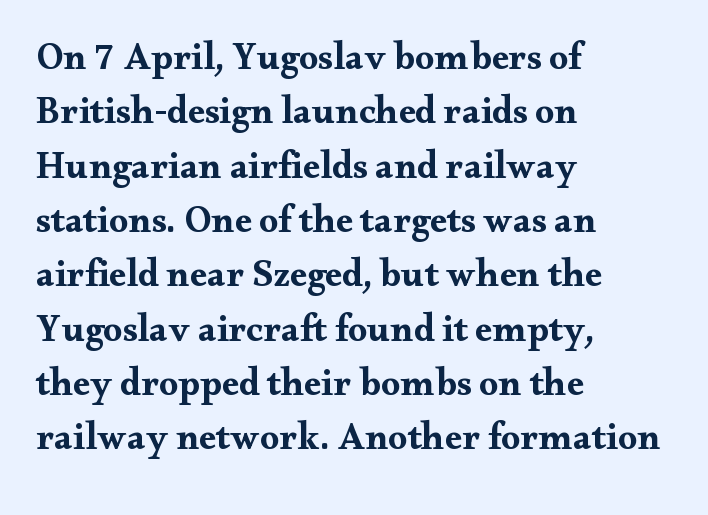
The image shows 38 px bold, wide serif type, upright; set left-aligned, normal line spacing (1.43x), normal letter spacing, not underlined; medium stroke contrast and a small x-height.
